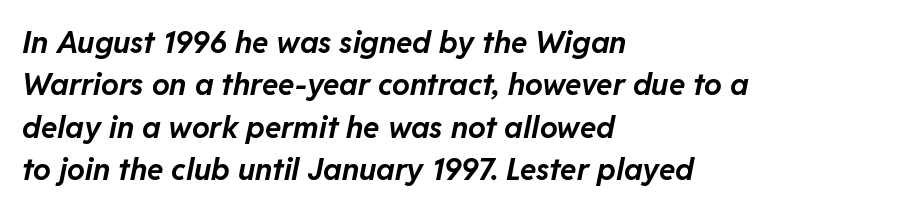
Q: Is the text bold? A: Yes.
Q: Is the text italic (slanted)? A: Yes, it leans right by about 11 degrees.
Q: Is the text underlined? A: No.
Q: How is the paragraph aligned? A: Left-aligned.
Q: Is the spacing between letters normal or unusually wide? A: Normal.
Q: Is the spacing between lines tight, normal or loose? A: Normal.
Q: Width (condensed, normal, or wide)? A: Normal.
Q: Stroke contrast? A: Low.
Q: x-height? A: Medium.
Q: Monospaced? A: No.
